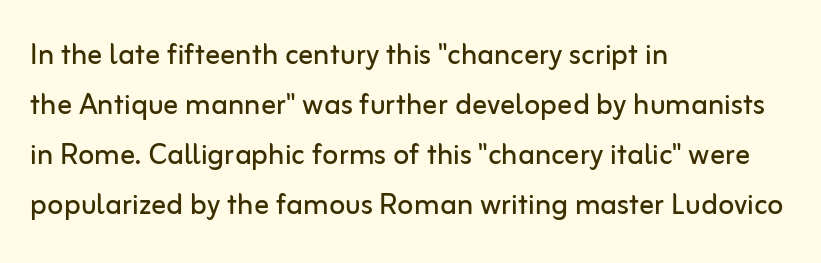
{"serif": "no", "italic": "no", "bold": "no", "weight": "regular", "width": "normal", "stroke_contrast": "low", "x_height": "medium", "monospaced": "no", "underline": "no", "align": "left", "line_spacing": "normal", "line_spacing_ratio": 1.35, "letter_spacing": "normal", "letter_spacing_em": 0.0, "glyph_px": 37}
